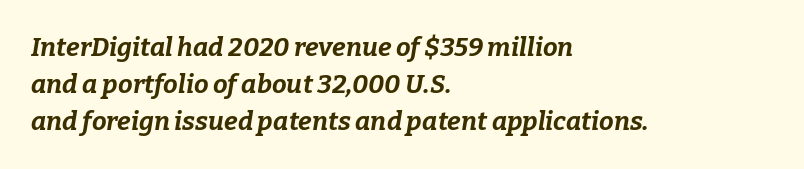
The image shows 26 px bold type, italic (leaning right); set left-aligned, normal line spacing (1.43x), normal letter spacing, not underlined.
